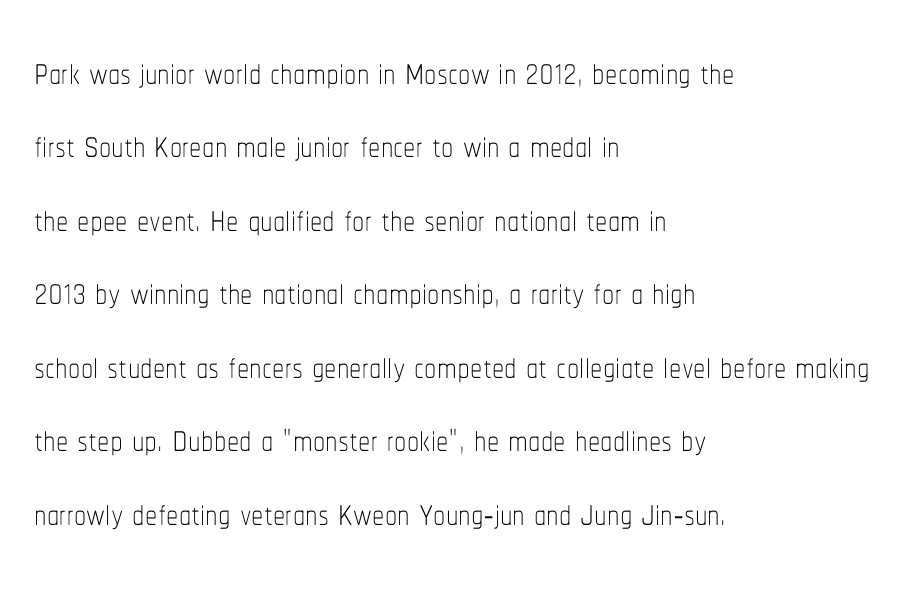
{"italic": "no", "bold": "no", "weight": "thin", "width": "condensed", "stroke_contrast": "low", "x_height": "medium", "monospaced": "no", "underline": "no", "align": "left", "line_spacing": "normal", "line_spacing_ratio": 1.5, "letter_spacing": "normal", "letter_spacing_em": 0.0, "glyph_px": 49}
